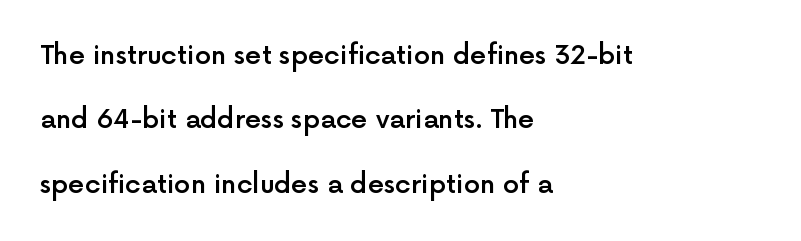
Q: Is the text bold? A: Semi-bold.
Q: Is the text italic (slanted)? A: No, it is upright.
Q: Is the text underlined? A: No.
Q: How is the paragraph aligned? A: Left-aligned.
Q: Is the spacing between letters normal or unusually wide? A: Normal.
Q: Is the spacing between lines tight, normal or loose? A: Loose.
